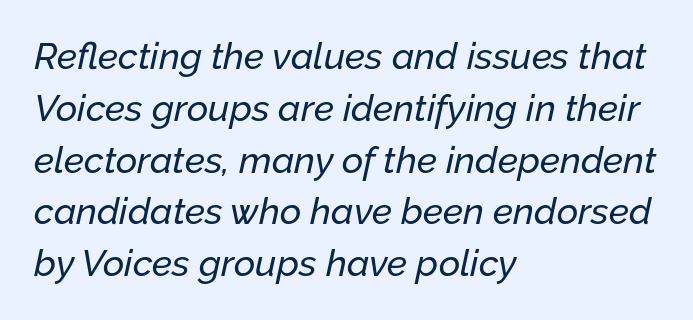
The image shows 37 px text type, italic (leaning right); set left-aligned, normal line spacing (1.4x), normal letter spacing, not underlined; low stroke contrast and a medium x-height.
